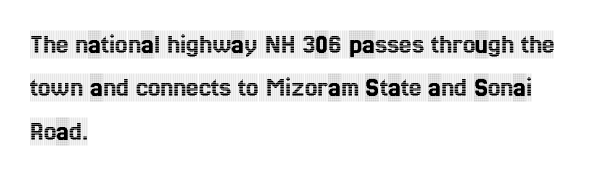
Q: Is the text italic (slanted)? A: No, it is upright.
Q: Is the typeface a serif or a sans-serif typeface? A: Serif.
Q: Is the text underlined? A: No.
Q: How is the paragraph aligned? A: Left-aligned.
Q: Is the spacing between letters normal or unusually wide? A: Normal.
Q: Is the spacing between lines tight, normal or loose? A: Normal.
Q: Width (condensed, normal, or wide)? A: Condensed.
Q: x-height? A: Large.
Q: Monospaced? A: No.
